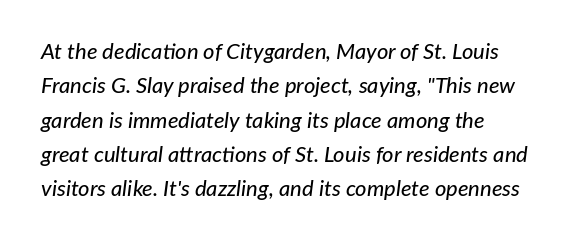
{"italic": "yes", "lean": "right", "slant_degrees": 7, "underline": "no", "line_spacing": "normal", "line_spacing_ratio": 1.56, "letter_spacing": "normal", "letter_spacing_em": 0.0, "glyph_px": 22}
